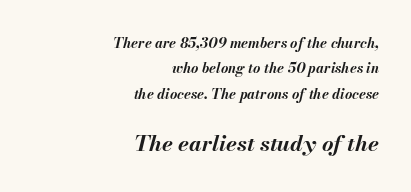
Is the lower block the larger one? Yes — the lower block carries the bigger type. Does the weight exceed regular? Yes, all the way to bold. Caption: standard tracking, unaltered. Short and long lines alike share a common ending point at right. Emphasis-style slanted type is in use.
